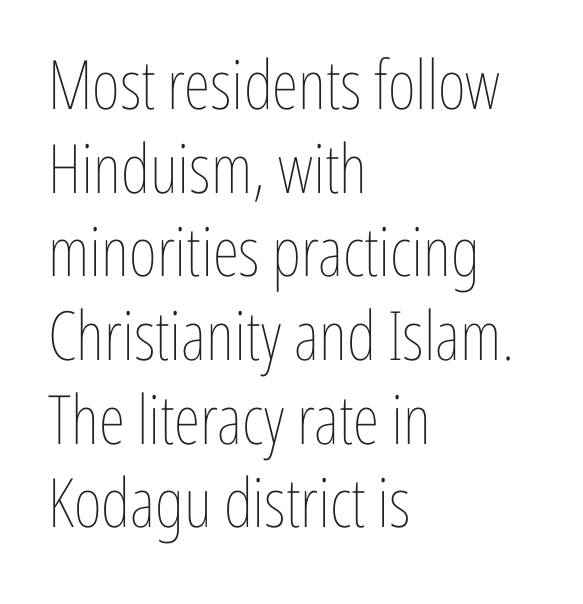
In terms of letterspacing, this is plain default setting. The area under the type is left untouched. Line starts are locked; line ends wander. No letter is thick-stroked: the sample isn't bold.
